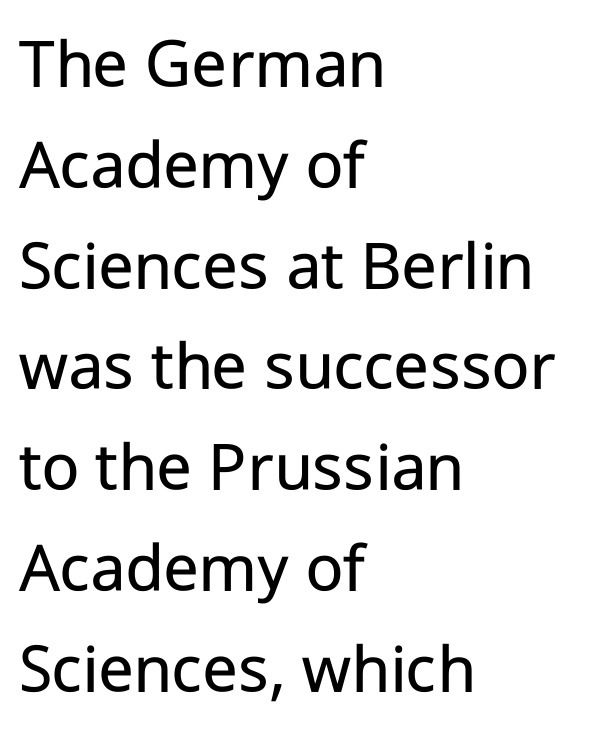
Q: Is the text bold? A: No.
Q: Is the text italic (slanted)? A: No, it is upright.
Q: Is the typeface a serif or a sans-serif typeface? A: Sans-serif.
Q: Is the text underlined? A: No.
Q: How is the paragraph aligned? A: Left-aligned.
Q: Is the spacing between letters normal or unusually wide? A: Normal.
Q: Is the spacing between lines tight, normal or loose? A: Normal.
Q: Width (condensed, normal, or wide)? A: Normal.
Q: Stroke contrast? A: Low.
Q: x-height? A: Medium.
Q: Monospaced? A: No.
